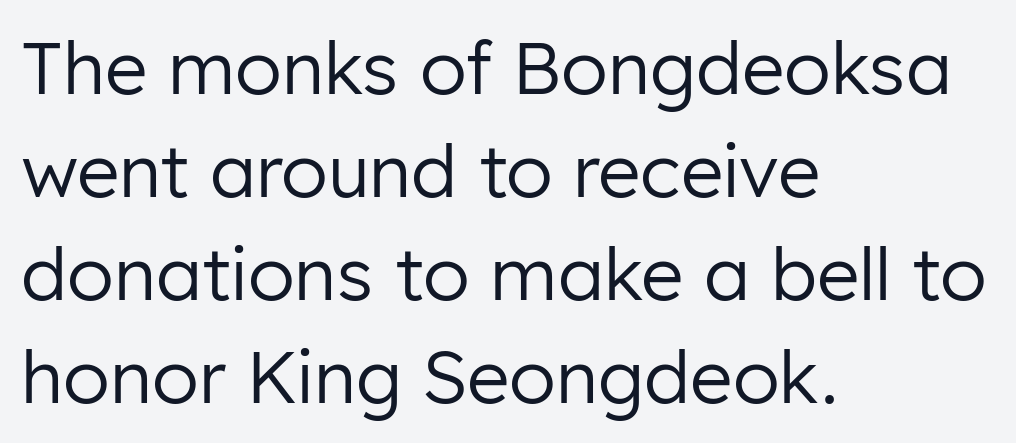
The image shows 73 px regular-weight sans-serif type, upright; set left-aligned, normal line spacing (1.41x), normal letter spacing, not underlined; low stroke contrast and a medium x-height.
